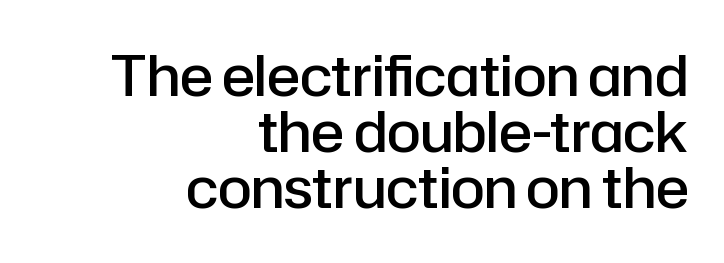
Q: Is the text bold? A: Semi-bold.
Q: Is the text italic (slanted)? A: No, it is upright.
Q: Is the typeface a serif or a sans-serif typeface? A: Sans-serif.
Q: Is the text underlined? A: No.
Q: How is the paragraph aligned? A: Right-aligned.
Q: Is the spacing between letters normal or unusually wide? A: Normal.
Q: Is the spacing between lines tight, normal or loose? A: Tight.
Q: Width (condensed, normal, or wide)? A: Normal.
Q: Stroke contrast? A: Low.
Q: x-height? A: Medium.
Q: Monospaced? A: No.
